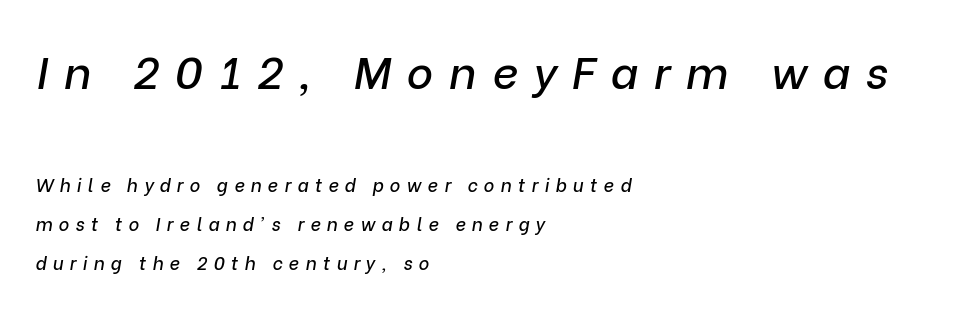
Q: Is the text italic (slanted)? A: Yes, it leans right by about 9 degrees.
Q: Is the text underlined? A: No.
Q: How is the paragraph aligned? A: Left-aligned.
Q: Is the spacing between letters normal or unusually wide? A: Unusually wide.
Q: Is the spacing between lines tight, normal or loose? A: Loose.
Q: Which block of text is set in a larger size, the first (top) or the second (bottom)? A: The first (top) one.
Q: Width (condensed, normal, or wide)? A: Normal.
Q: Stroke contrast? A: Low.
Q: x-height? A: Medium.
Q: Monospaced? A: No.
